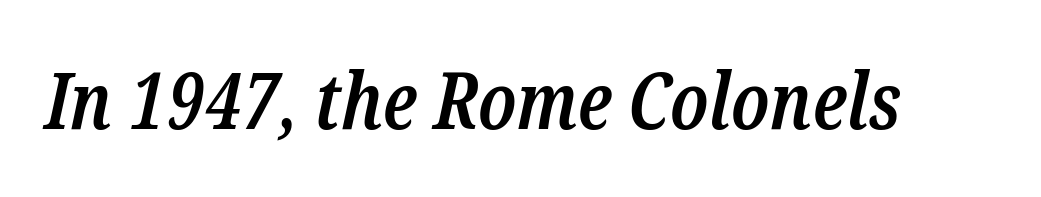
The image shows 79 px semibold, condensed serif type, italic (leaning right); set normal letter spacing, not underlined; low stroke contrast and a medium x-height.
